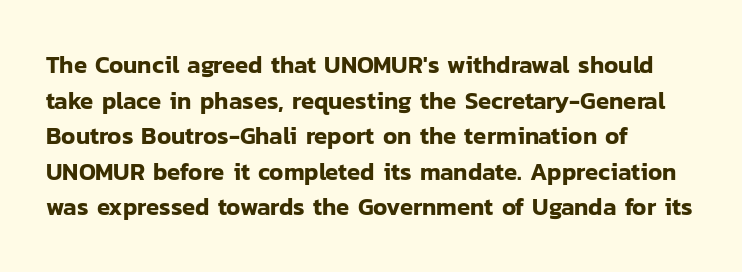
Q: Is the text italic (slanted)? A: No, it is upright.
Q: Is the text underlined? A: No.
Q: How is the paragraph aligned? A: Left-aligned.
Q: Is the spacing between letters normal or unusually wide? A: Normal.
Q: Is the spacing between lines tight, normal or loose? A: Normal.
